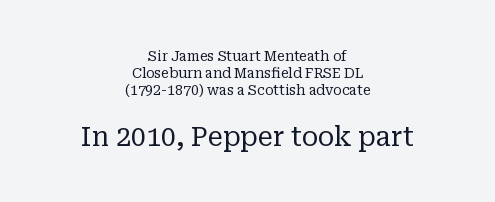
Notice how the passage keeps no hard edge, just a central spine. Check under the words: just untouched page. If you squint, the bottom block still reads clearly — it's the larger of the two. Look at the tracking — it's just the regular setting, nothing added. These lines were composed using upright roman letters. No letter is thick-stroked: the sample isn't bold.
